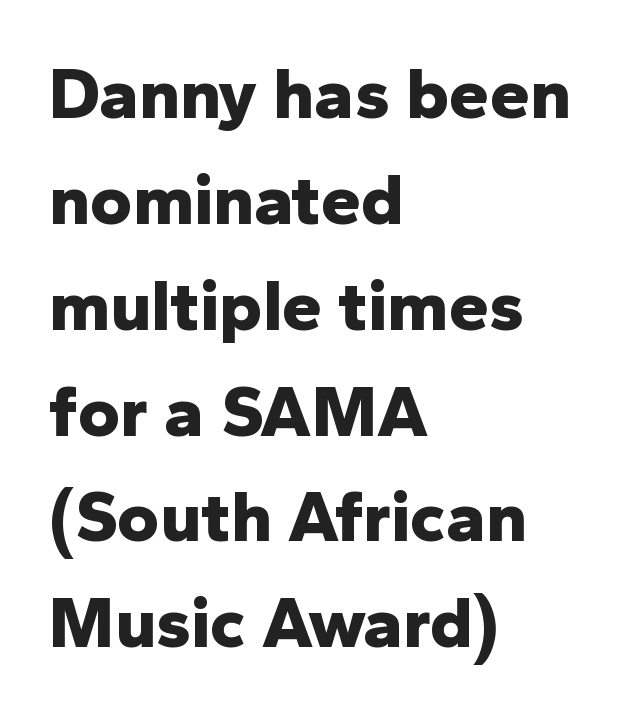
Q: Is the text bold? A: Yes.
Q: Is the text italic (slanted)? A: No, it is upright.
Q: Is the typeface a serif or a sans-serif typeface? A: Sans-serif.
Q: Is the text underlined? A: No.
Q: How is the paragraph aligned? A: Left-aligned.
Q: Is the spacing between letters normal or unusually wide? A: Normal.
Q: Is the spacing between lines tight, normal or loose? A: Normal.
Q: Width (condensed, normal, or wide)? A: Normal.
Q: Stroke contrast? A: Low.
Q: x-height? A: Medium.
Q: Monospaced? A: No.
